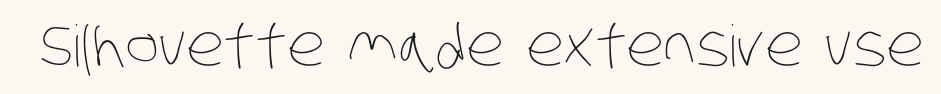
{"bold": "no", "weight": "thin", "width": "condensed", "stroke_contrast": "low", "x_height": "large", "monospaced": "no", "underline": "no", "letter_spacing": "normal", "letter_spacing_em": 0.0, "glyph_px": 57}
